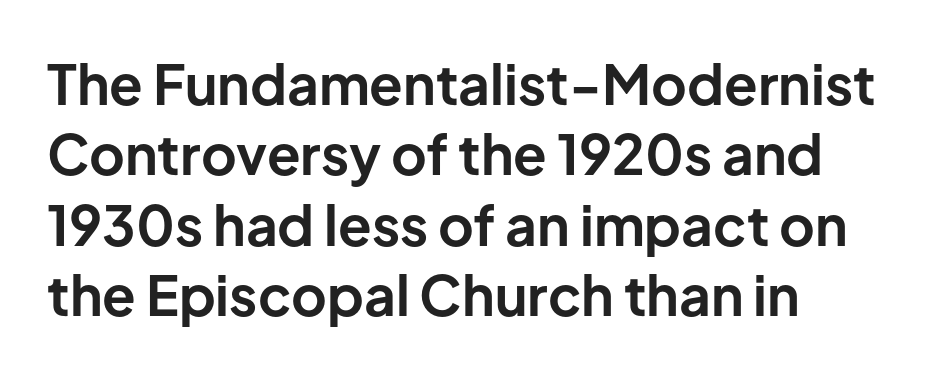
The image shows 55 px bold sans-serif type, upright; set normal line spacing (1.28x), normal letter spacing, not underlined; low stroke contrast and a medium x-height.
